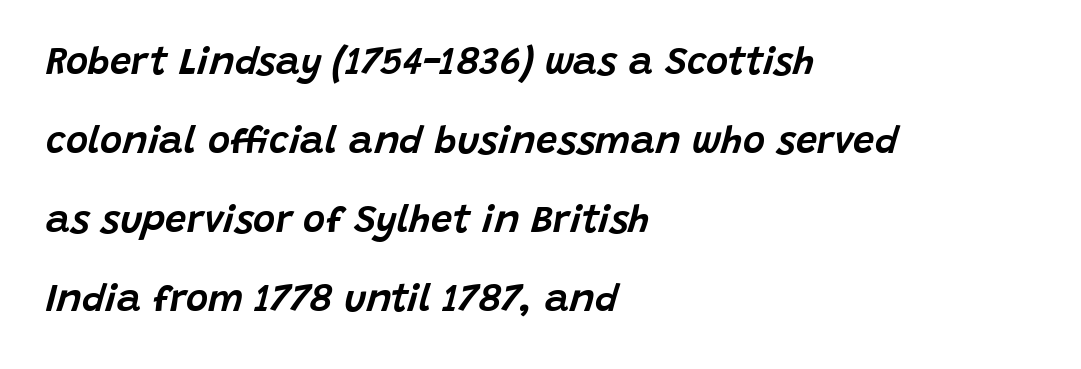
Inter-character spacing is left at the font's built-in metrics. Proportional: the letters do not fall into vertical columns. The leading is generous, giving the passage an open texture. Each line starts at the same left margin while the right side varies. The letters are slanted; this is an italic face.
